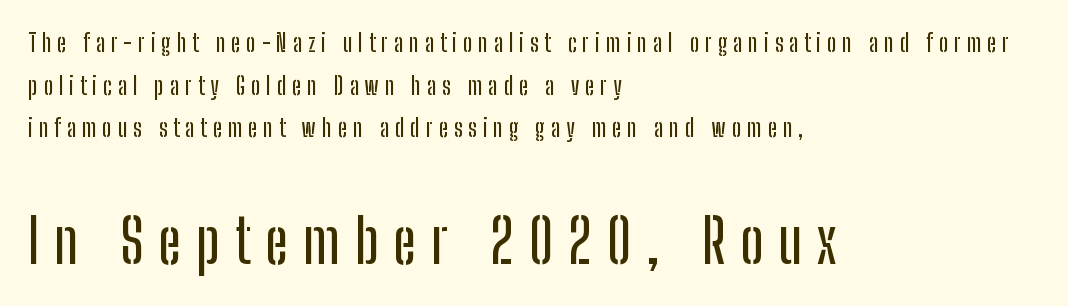
{"serif": "no", "italic": "no", "width": "condensed", "stroke_contrast": "low", "x_height": "medium", "monospaced": "no", "underline": "no", "align": "left", "line_spacing_ratio": 1.78, "letter_spacing": "wide", "letter_spacing_em": 0.25, "larger_block": "second", "size_ratio": 2.5, "glyph_px": 60}
